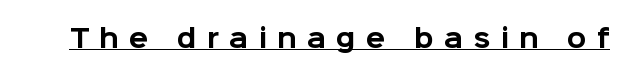
Q: Is the text bold? A: Yes.
Q: Is the text italic (slanted)? A: No, it is upright.
Q: Is the text underlined? A: Yes.
Q: Is the spacing between letters normal or unusually wide? A: Unusually wide.
